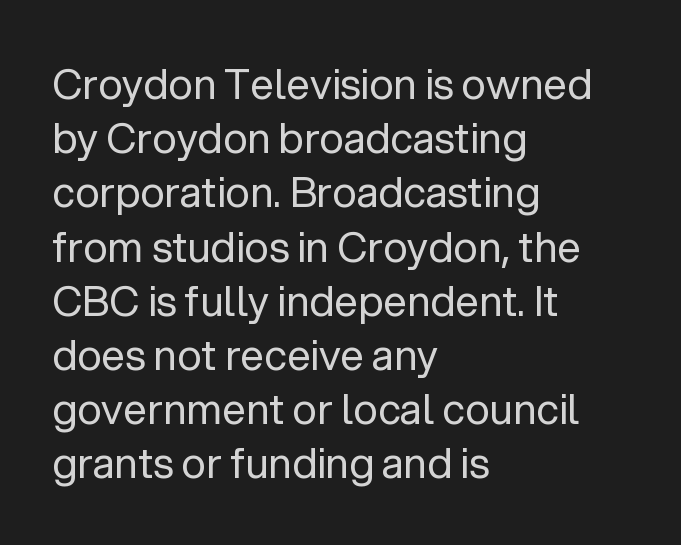
{"serif": "no", "italic": "no", "bold": "no", "weight": "regular", "width": "normal", "stroke_contrast": "low", "x_height": "medium", "monospaced": "no", "underline": "no", "align": "left", "line_spacing": "normal", "line_spacing_ratio": 1.29, "letter_spacing": "normal", "letter_spacing_em": 0.0, "glyph_px": 42}
